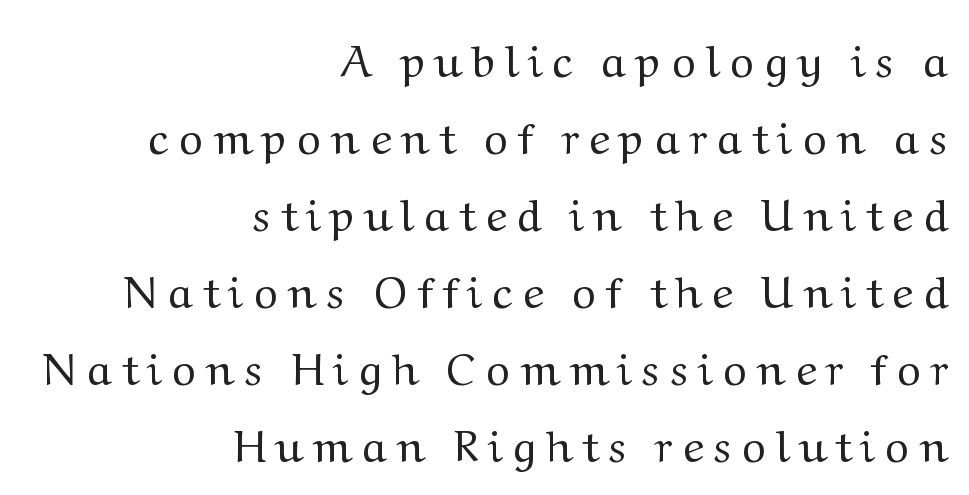
Horizontal alignment here is rightward, an uncommon choice for prose. Letterform terminals end in serifs throughout the passage. If you drew a line through each stem, it would be perfectly vertical. Quick note: underline off. No heavy texture on the line: the type isn't bold. Here the designer chose a conventional face with non-uniform glyph widths.
